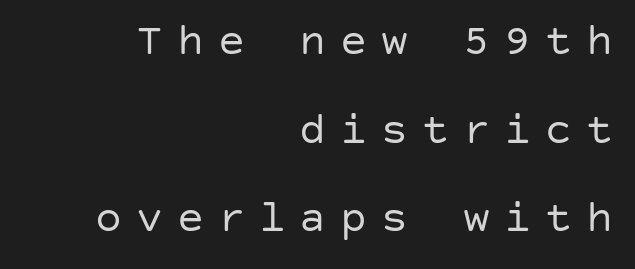
{"serif": "no", "italic": "no", "bold": "no", "weight": "regular", "width": "normal", "stroke_contrast": "low", "x_height": "large", "underline": "no", "align": "right", "line_spacing": "loose", "line_spacing_ratio": 1.97, "letter_spacing": "wide", "letter_spacing_em": 0.31, "glyph_px": 45}
